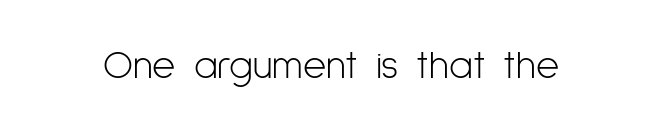
The image shows 40 px light, condensed sans-serif type, upright; set normal letter spacing, not underlined; low stroke contrast and a medium x-height.
